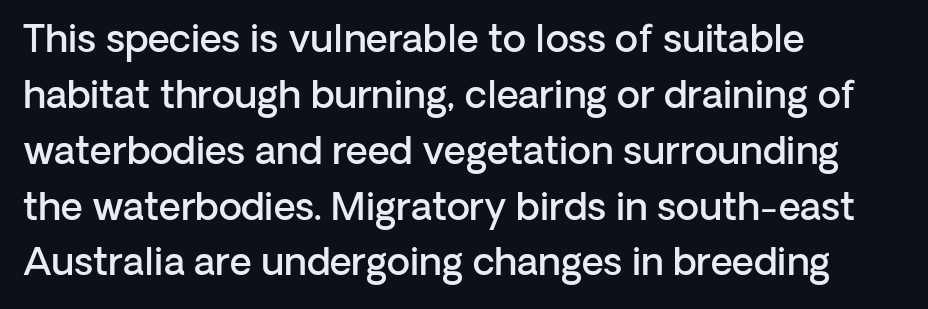
If you measured baseline to baseline, you'd find a middling distance. Type without underlining. Nobody touched the tracking dial on this one. The compositor pushed each line to the left boundary. This rendering employs a face without finishing strokes, i.e., a sans-serif.
